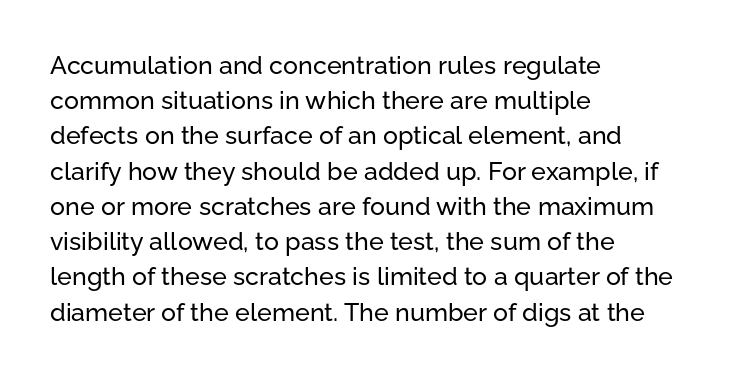
The image shows 25 px text type, upright; set left-aligned, normal line spacing (1.41x), normal letter spacing, not underlined.
